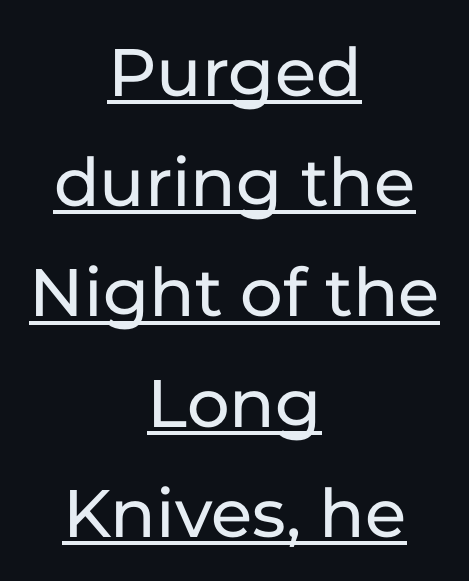
The face used here is proportionally spaced, like ordinary book or web type. Spacing between characters is what you'd get straight out of the box. Beneath each row of characters lies a ruled line. The passage is arranged like a title page — every line centered. Nope, not italic — everything's standing straight. In terms of letterform style, serifs are entirely absent.
